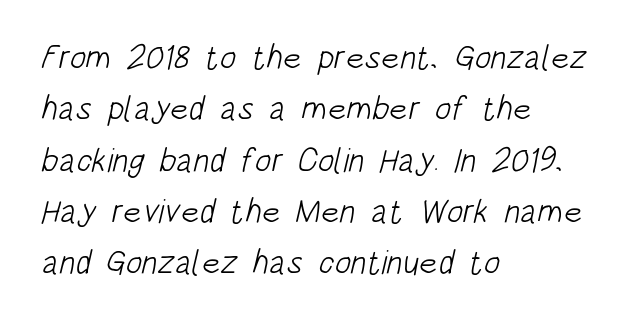
The passage is arranged the way most books set body copy — flush left. The face used here is proportionally spaced, like ordinary book or web type. The gap between lines stays unmarked. These lines keep a tight, regular rhythm from letter to letter.
